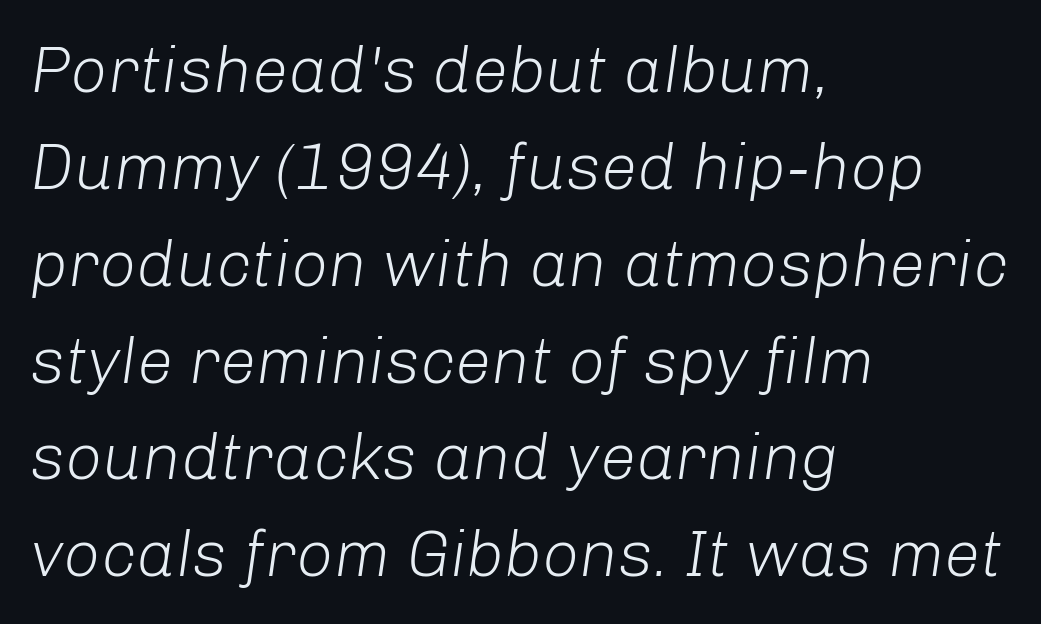
The image shows 65 px light type, italic (leaning right); set left-aligned, normal line spacing (1.49x), normal letter spacing, not underlined; low stroke contrast and a medium x-height.
